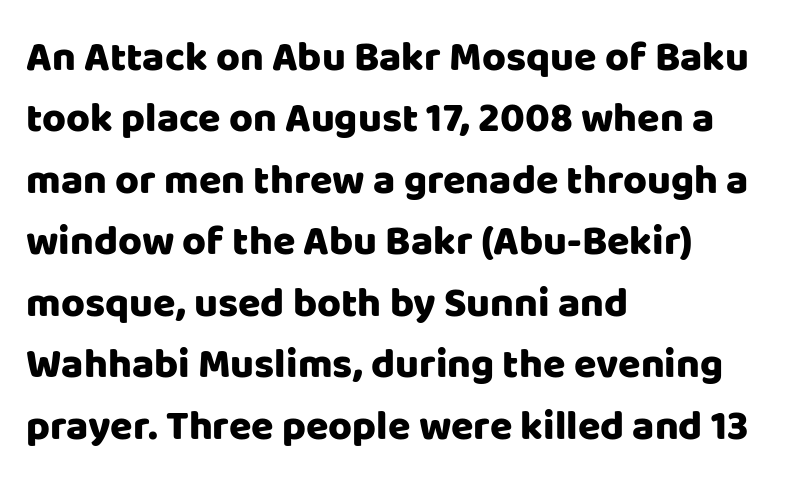
{"serif": "no", "italic": "no", "width": "normal", "stroke_contrast": "low", "x_height": "large", "monospaced": "no", "underline": "no", "align": "left", "line_spacing": "normal", "line_spacing_ratio": 1.5, "letter_spacing": "normal", "letter_spacing_em": 0.0, "glyph_px": 41}
